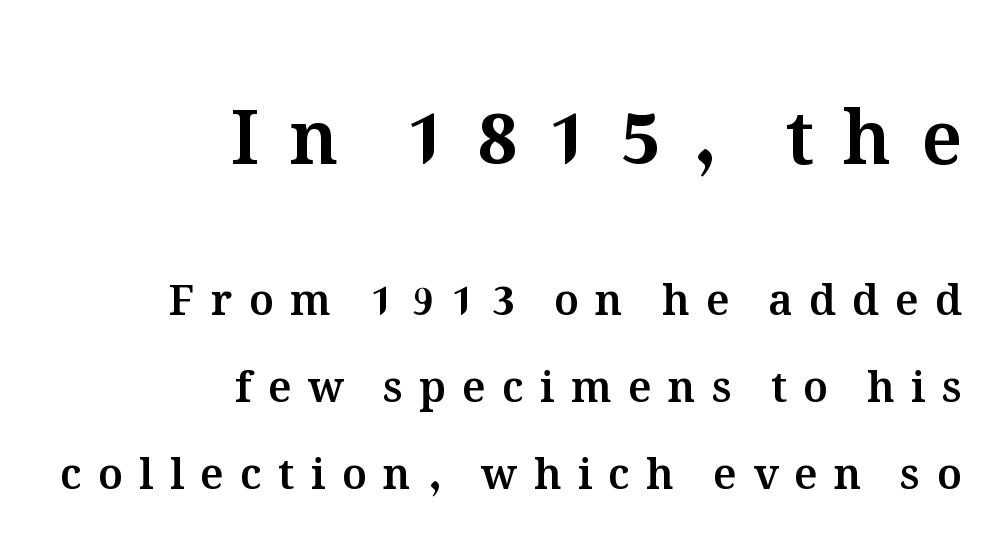
Q: Is the text italic (slanted)? A: No, it is upright.
Q: Is the text underlined? A: No.
Q: How is the paragraph aligned? A: Right-aligned.
Q: Is the spacing between letters normal or unusually wide? A: Unusually wide.
Q: Is the spacing between lines tight, normal or loose? A: Loose.
Q: Which block of text is set in a larger size, the first (top) or the second (bottom)? A: The first (top) one.
Q: Width (condensed, normal, or wide)? A: Normal.
Q: Stroke contrast? A: Medium.
Q: x-height? A: Medium.
Q: Monospaced? A: No.
